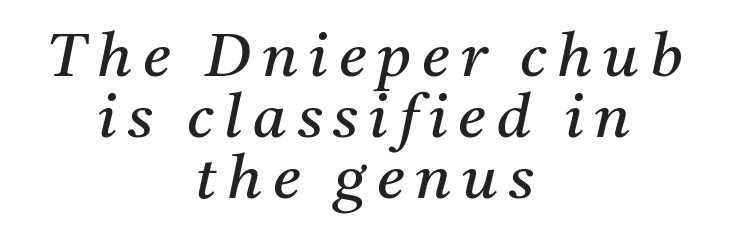
The image shows 61 px regular-weight serif type, italic (leaning right); set centered, tight line spacing (1.0x), not underlined; medium stroke contrast and a medium x-height.
